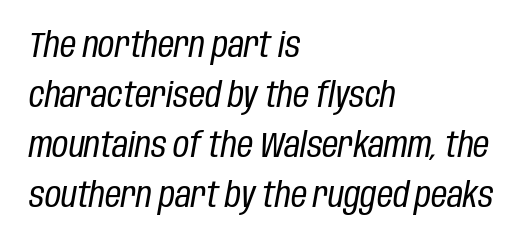
{"italic": "yes", "lean": "right", "slant_degrees": 10, "bold": "no", "weight": "regular", "width": "condensed", "stroke_contrast": "low", "x_height": "large", "monospaced": "no", "underline": "no", "align": "left", "line_spacing": "normal", "line_spacing_ratio": 1.43, "letter_spacing": "normal", "letter_spacing_em": 0.0, "glyph_px": 35}
